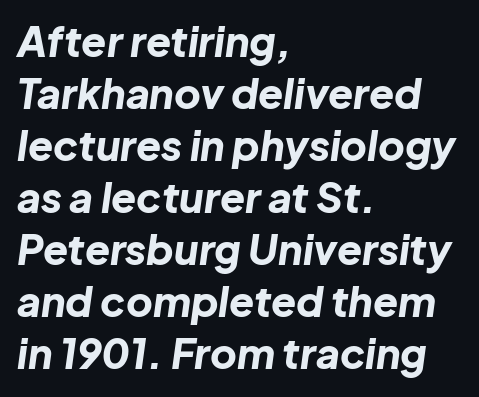
The image shows 41 px bold type, italic (leaning right); set left-aligned, normal line spacing (1.27x), normal letter spacing, not underlined; low stroke contrast and a medium x-height.
